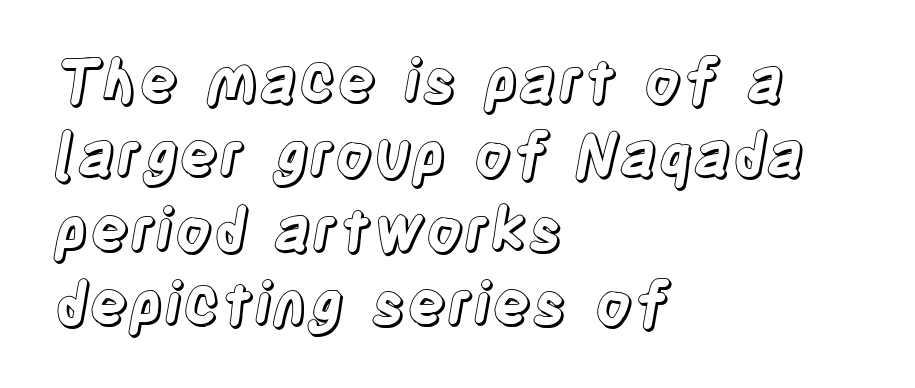
{"width": "condensed", "x_height": "large", "monospaced": "no", "underline": "no", "align": "left", "line_spacing": "normal", "line_spacing_ratio": 1.26, "letter_spacing": "normal", "letter_spacing_em": 0.0, "glyph_px": 59}
